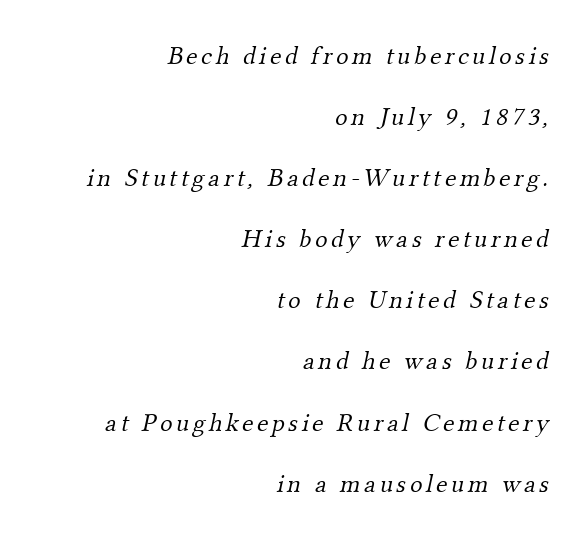
The image shows 26 px text type; set right-aligned, loose line spacing (2.35x), not underlined.
